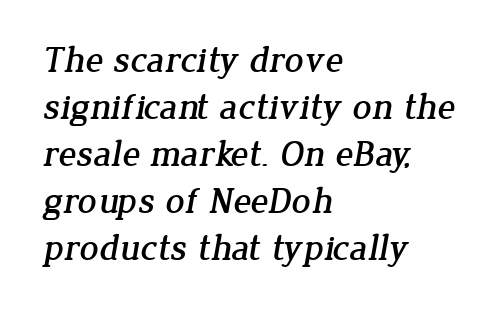
Baseline-to-baseline distance is the conventional proportion of letter height. In terms of letterform style, serifs are clearly present. Nothing unusual about the tracking: characters are spaced as the font intends. Plain, unruled lines of type. Character widths vary here, with narrow letters taking less room than wide ones.
